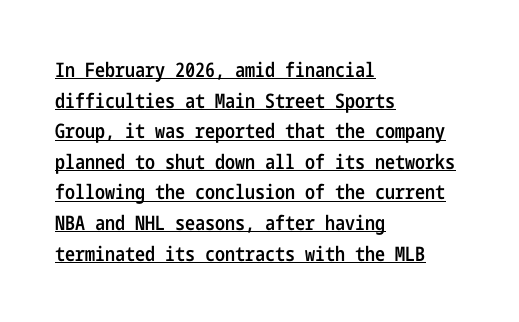
The image shows 20 px text type, upright; set left-aligned, normal line spacing (1.53x), normal letter spacing, underlined.
